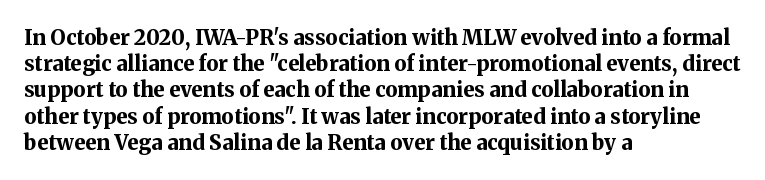
The image shows 21 px bold type, upright; set left-aligned, normal line spacing (1.25x), normal letter spacing, not underlined.
